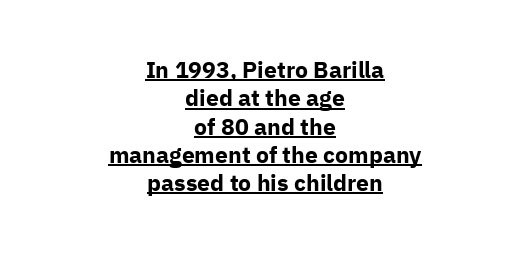
The image shows 23 px bold type, upright; set centered, line spacing 1.23x, normal letter spacing, underlined.
